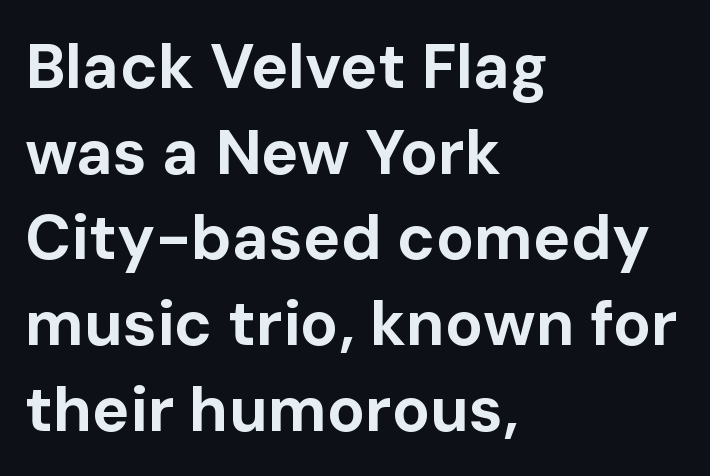
The letters advance in unequal steps, a hallmark of proportional type. The horizontal fit of the characters is conventional and even. Caption: multi-line text, flush left, ragged right. Ordinary non-slanted type is in use. In terms of leading, this rendering sits right in the middle. Nope, no serifs anywhere on these letters.
